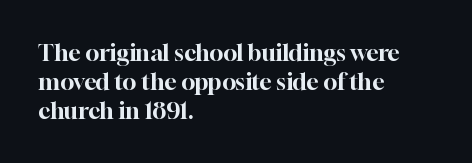
Q: Is the text italic (slanted)? A: No, it is upright.
Q: Is the text underlined? A: No.
Q: How is the paragraph aligned? A: Left-aligned.
Q: Is the spacing between letters normal or unusually wide? A: Normal.
Q: Is the spacing between lines tight, normal or loose? A: Normal.
